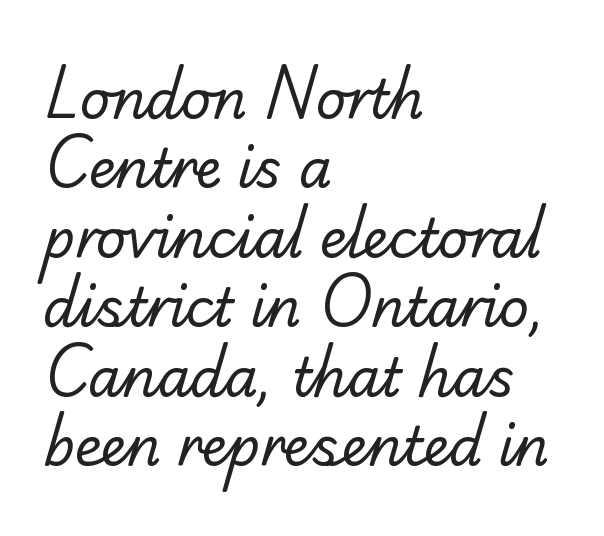
{"serif": "yes", "bold": "no", "weight": "regular", "width": "normal", "stroke_contrast": "low", "x_height": "small", "monospaced": "no", "underline": "no", "align": "left", "line_spacing": "normal", "line_spacing_ratio": 1.31, "letter_spacing": "normal", "letter_spacing_em": 0.0, "glyph_px": 53}
